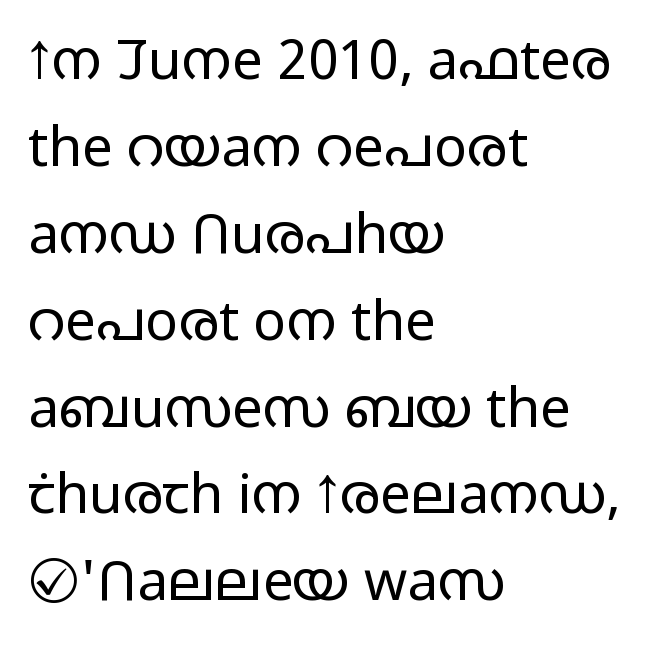
Q: Is the text bold? A: No.
Q: Is the text italic (slanted)? A: No, it is upright.
Q: Is the typeface a serif or a sans-serif typeface? A: Sans-serif.
Q: Is the text underlined? A: No.
Q: How is the paragraph aligned? A: Left-aligned.
Q: Is the spacing between letters normal or unusually wide? A: Normal.
Q: Is the spacing between lines tight, normal or loose? A: Normal.
Q: Width (condensed, normal, or wide)? A: Wide.
Q: Stroke contrast? A: Low.
Q: x-height? A: Medium.
Q: Monospaced? A: No.
